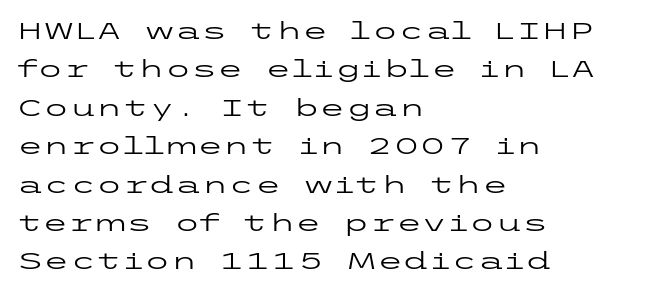
Plain, unruled lines of type. No heavy texture on the line: the type isn't bold. Look at the tracking — it's just the regular setting, nothing added. The axis of the letterforms is exactly vertical. The rows are spaced the way most documents space them.
